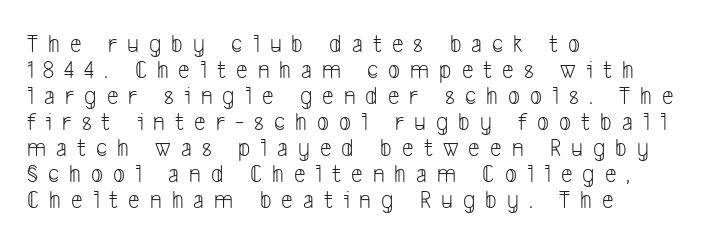
The typesetting does not lean heavy: it is not bold. Here the glyphs are tracked loosely, breaking word shapes into spaced letters. The paragraph has a hard left edge and a soft right edge. Lines of text with bare space underneath. The lines are packed closely together with very little leading.
